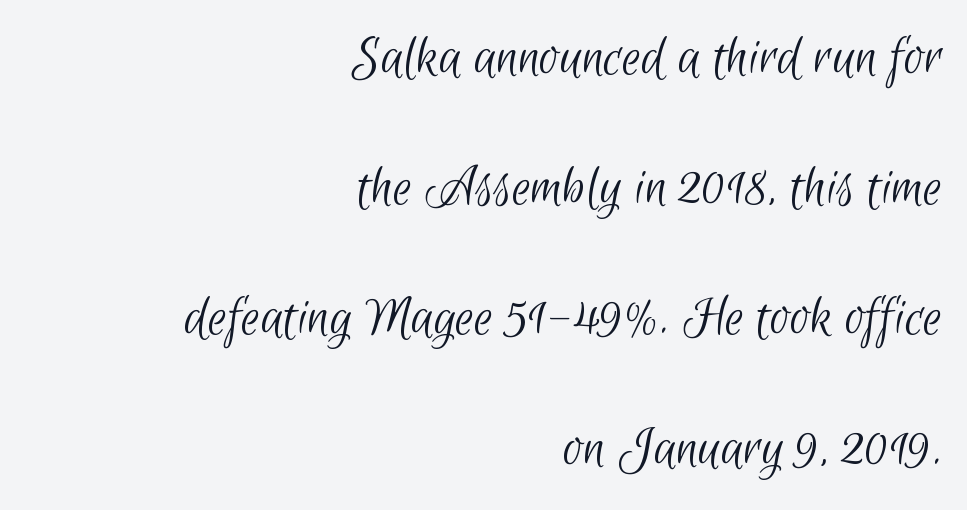
The image shows 60 px light, condensed sans-serif type; set right-aligned, loose line spacing (2.17x), normal letter spacing, not underlined; low stroke contrast and a small x-height.
